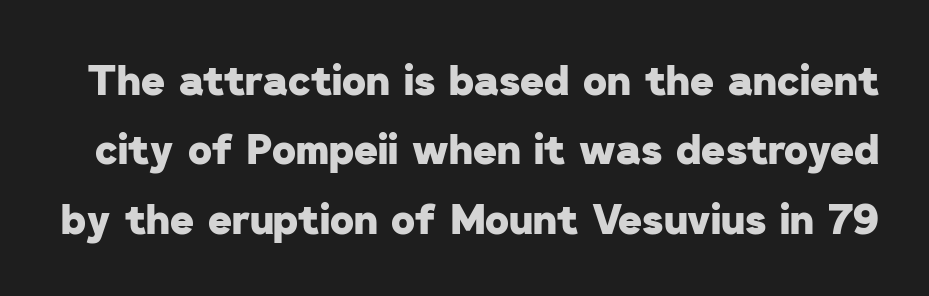
The image shows 41 px heavy sans-serif type; set normal line spacing (1.69x), normal letter spacing, not underlined; low stroke contrast and a medium x-height.
